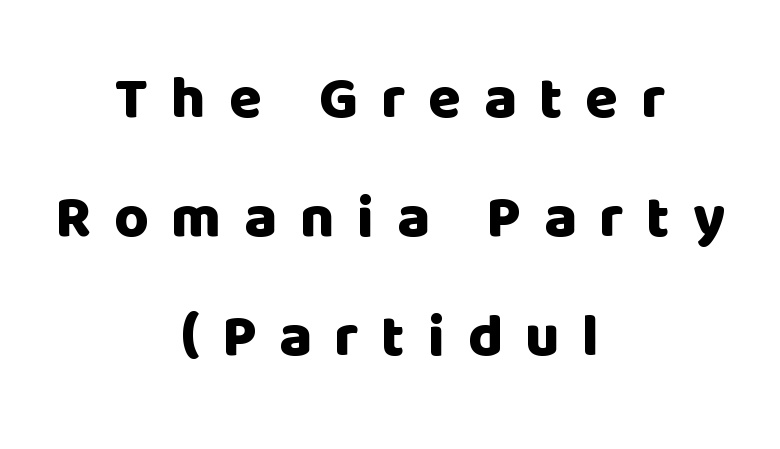
Horizontal alignment here is central, giving a formal, balanced look. Does the leading feel generous? Absolutely, it's lavish. Think of a printed novel: that variable character pitch is what you see here. The glyphs have the mass of a bold cut. Words float on clear page, feet unadorned.
